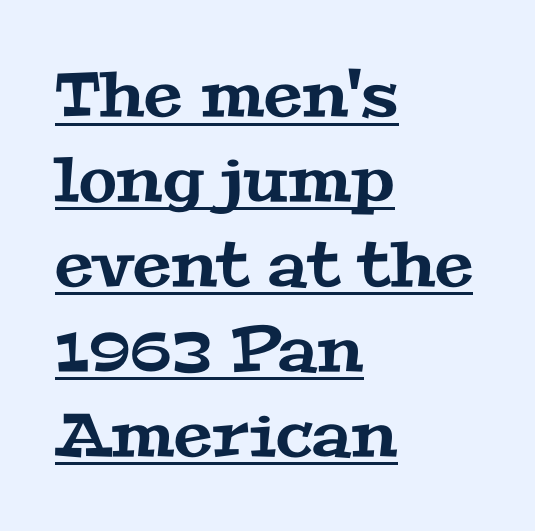
{"serif": "yes", "width": "wide", "stroke_contrast": "medium", "x_height": "medium", "monospaced": "no", "underline": "yes", "align": "left", "line_spacing": "normal", "line_spacing_ratio": 1.37, "letter_spacing": "normal", "letter_spacing_em": 0.0, "glyph_px": 62}
